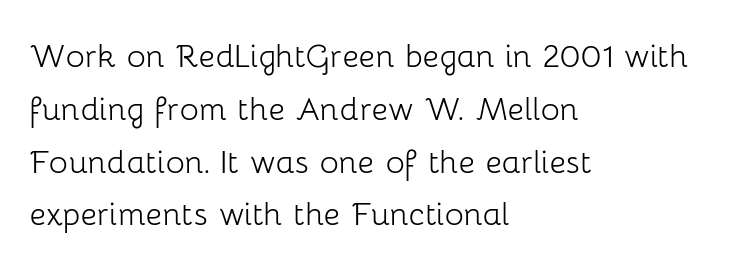
Q: Is the text bold? A: No.
Q: Is the text italic (slanted)? A: No, it is upright.
Q: Is the typeface a serif or a sans-serif typeface? A: Sans-serif.
Q: Is the text underlined? A: No.
Q: How is the paragraph aligned? A: Left-aligned.
Q: Is the spacing between letters normal or unusually wide? A: Normal.
Q: Is the spacing between lines tight, normal or loose? A: Normal.
Q: Width (condensed, normal, or wide)? A: Normal.
Q: Stroke contrast? A: Low.
Q: x-height? A: Medium.
Q: Monospaced? A: No.
